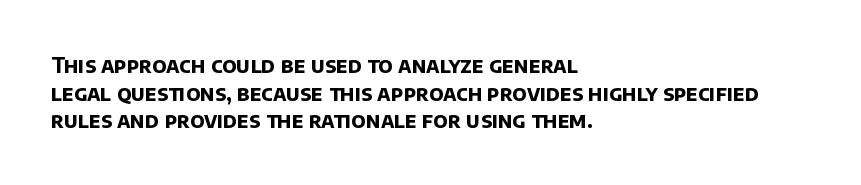
Summary of vertical rhythm: regular, with standard interline spacing. The tracking reads as untouched default to a designer's eye. The baseline area is clear. I'd describe the lettering as bold — thick and assertive. Short and long lines alike share a common starting point at left.
